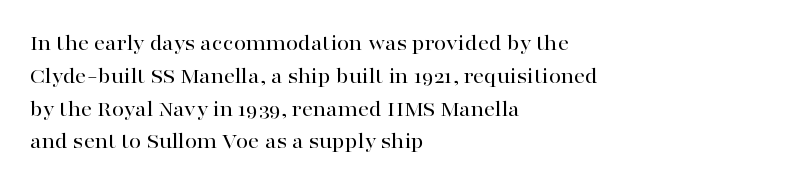
{"italic": "no", "underline": "no", "align": "left", "line_spacing": "normal", "line_spacing_ratio": 1.49, "letter_spacing": "normal", "letter_spacing_em": 0.0, "glyph_px": 22}
